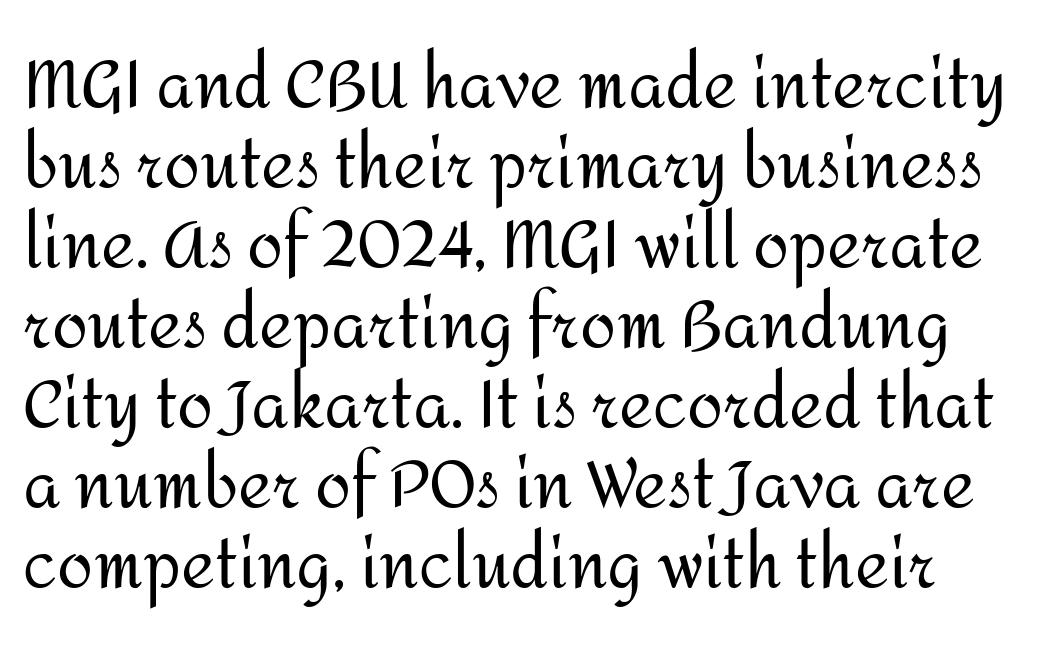
The image shows 65 px regular-weight sans-serif type, upright; set line spacing 1.23x, normal letter spacing, not underlined; medium stroke contrast and a medium x-height.
